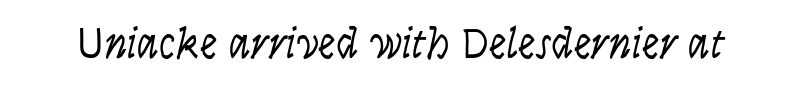
Q: Is the text bold? A: No.
Q: Is the text italic (slanted)? A: Yes.
Q: Is the typeface a serif or a sans-serif typeface? A: Sans-serif.
Q: Is the text underlined? A: No.
Q: Is the spacing between letters normal or unusually wide? A: Normal.
Q: Width (condensed, normal, or wide)? A: Condensed.
Q: Stroke contrast? A: Low.
Q: x-height? A: Large.
Q: Monospaced? A: No.
